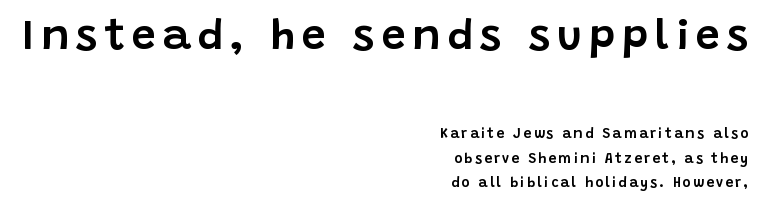
Check where the strokes stop: nothing finishes them off — pure sans. Italic? Not at all — the glyphs are vertical. The space directly below the letters is spotless. Where is the straight margin? On the right.
